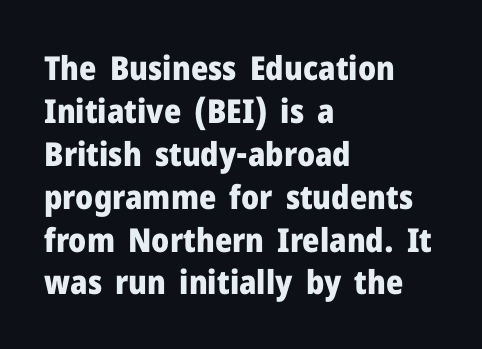
The image shows 33 px heavy sans-serif type, upright; set left-aligned, normal line spacing (1.3x), normal letter spacing, not underlined; low stroke contrast and a medium x-height.
